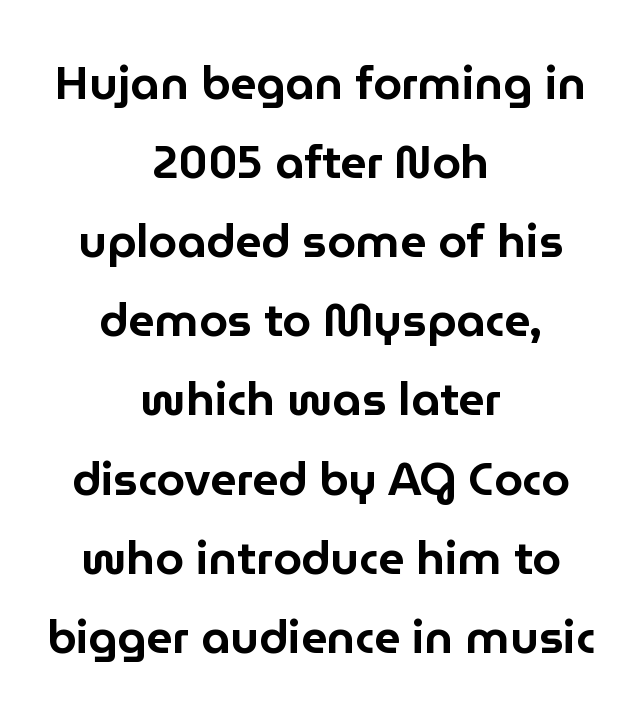
The image shows 46 px sans-serif type, upright; set centered, line spacing 1.72x, normal letter spacing, not underlined; low stroke contrast and a medium x-height.
